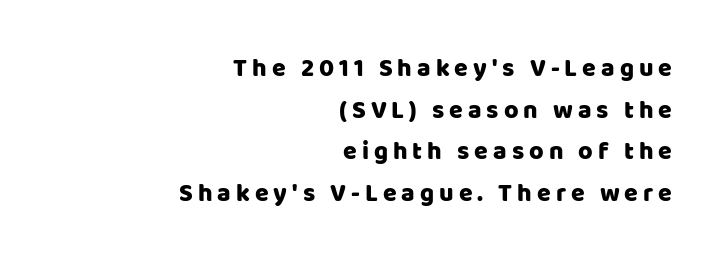
{"italic": "no", "underline": "no", "align": "right", "line_spacing": "normal", "line_spacing_ratio": 1.67, "letter_spacing": "wide", "letter_spacing_em": 0.2, "glyph_px": 25}
